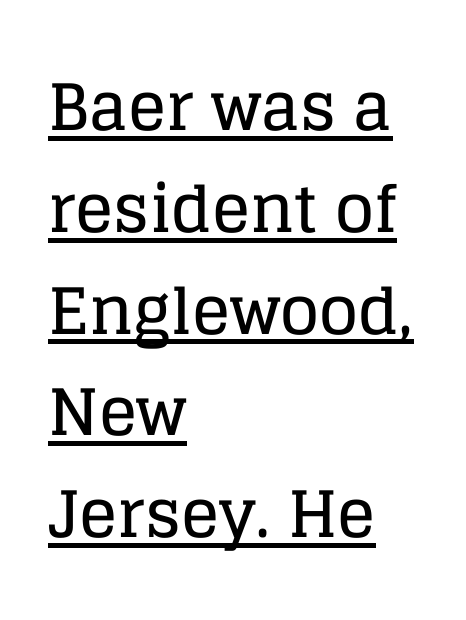
Ordinary non-slanted type is in use. Typeset ragged right — the left edge is the straight one. The designer left line spacing at the default. Little horizontal feet cap the strokes, marking this as serif type.
